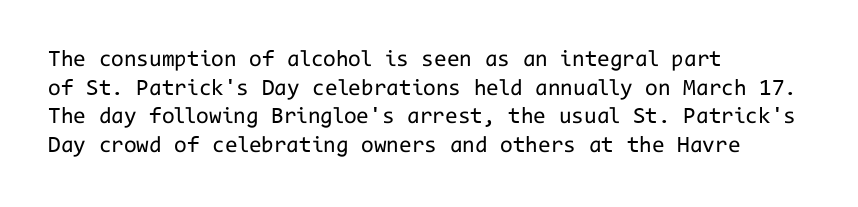
{"italic": "no", "bold": "no", "underline": "no", "align": "left", "line_spacing": "normal", "line_spacing_ratio": 1.25, "letter_spacing": "normal", "letter_spacing_em": 0.0, "glyph_px": 23}
